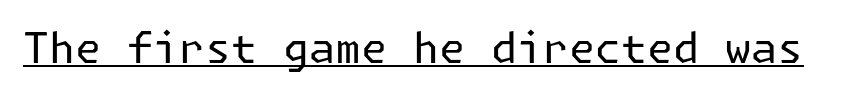
{"serif": "no", "italic": "no", "bold": "no", "weight": "regular", "width": "normal", "stroke_contrast": "low", "x_height": "medium", "underline": "yes", "letter_spacing": "normal", "letter_spacing_em": 0.0, "glyph_px": 42}
